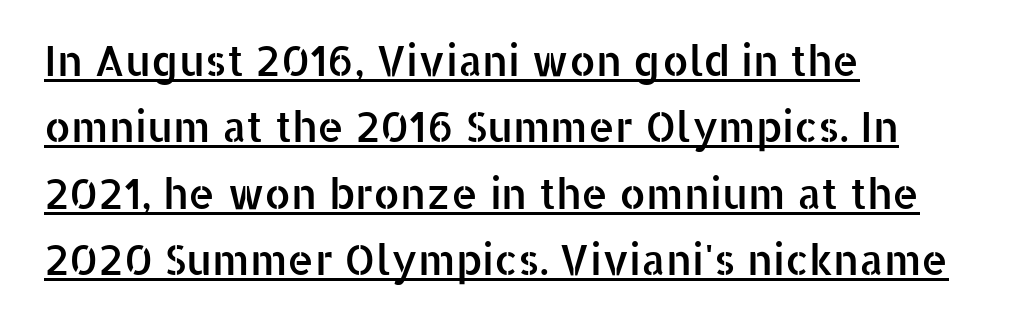
The image shows 42 px sans-serif type, upright; set left-aligned, normal line spacing (1.58x), normal letter spacing, underlined; low stroke contrast and a medium x-height.
